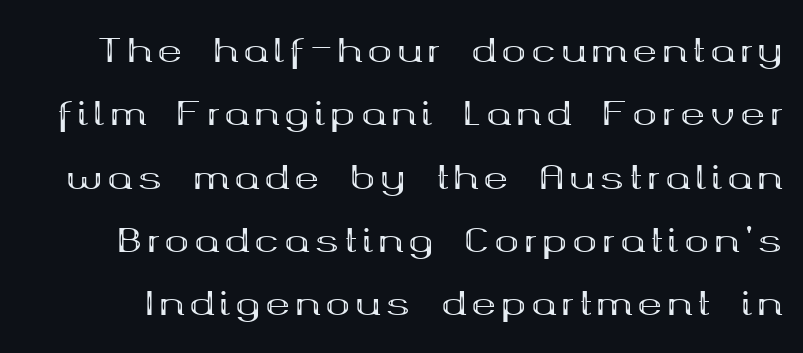
{"serif": "yes", "italic": "no", "bold": "yes", "weight": "bold", "width": "wide", "stroke_contrast": "medium", "x_height": "medium", "monospaced": "no", "underline": "no", "line_spacing": "loose", "line_spacing_ratio": 1.92, "glyph_px": 33}
